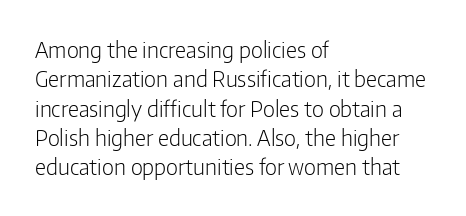
Q: Is the text bold? A: No.
Q: Is the text italic (slanted)? A: No, it is upright.
Q: Is the text underlined? A: No.
Q: How is the paragraph aligned? A: Left-aligned.
Q: Is the spacing between letters normal or unusually wide? A: Normal.
Q: Is the spacing between lines tight, normal or loose? A: Normal.
